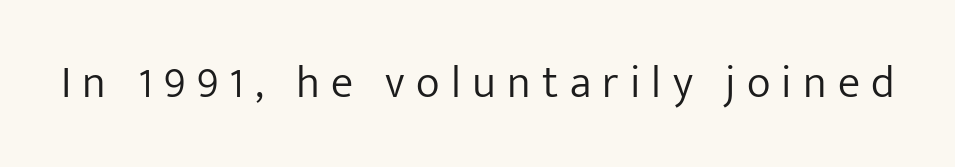
Q: Is the text bold? A: No.
Q: Is the text italic (slanted)? A: No, it is upright.
Q: Is the typeface a serif or a sans-serif typeface? A: Sans-serif.
Q: Is the text underlined? A: No.
Q: Is the spacing between letters normal or unusually wide? A: Unusually wide.
Q: Width (condensed, normal, or wide)? A: Normal.
Q: Stroke contrast? A: Low.
Q: x-height? A: Medium.
Q: Monospaced? A: No.
